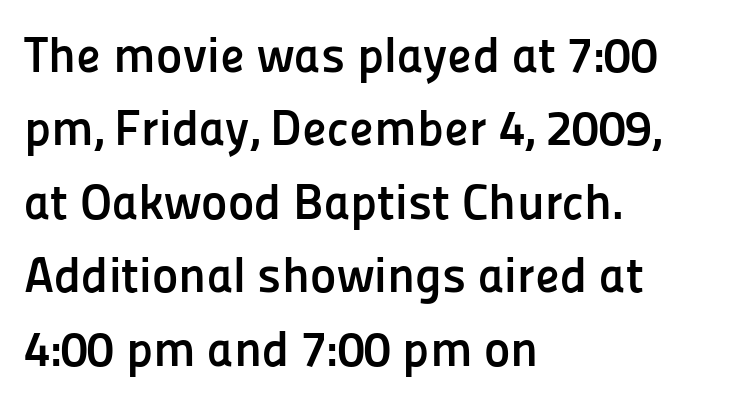
The words here are not underlined. Nope, not italic — everything's standing straight. Here the glyphs are tracked normally, forming tight word shapes. The letters are bold, with thick, heavy strokes. This rendering employs a face without finishing strokes, i.e., a sans-serif. The paragraph has a hard left edge and a soft right edge.
